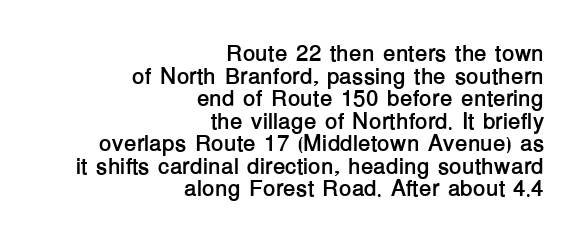
The image shows 23 px bold type, upright; set right-aligned, tight line spacing (0.98x), normal letter spacing, not underlined.
